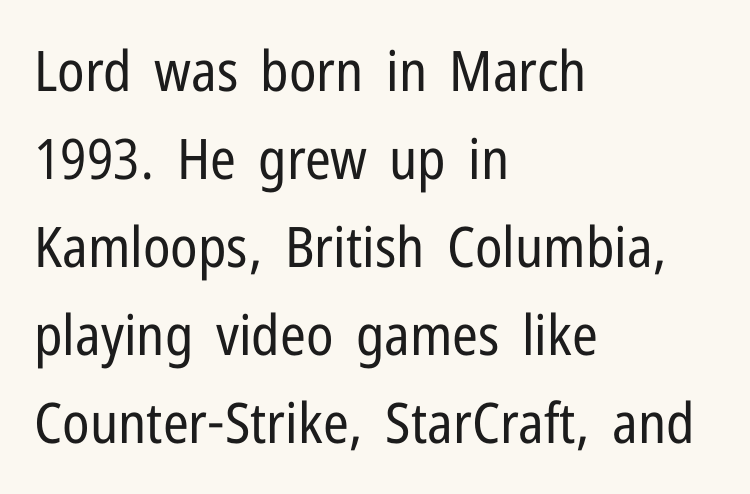
In CSS terms this would be text-align: left. The passage shown is typed in a proportional face where columns would drift. The rendering uses a moderate line-height, typical for paragraphs. Underlining? Definitely not there.
